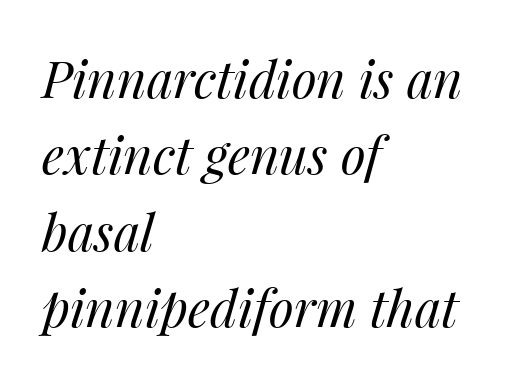
This sample has the flowing, uneven cadence of proportional lettering. These lines are set flush left with a ragged right edge. Descender tails drop into unmarked territory. There's an unmistakable incline to the writing here.
